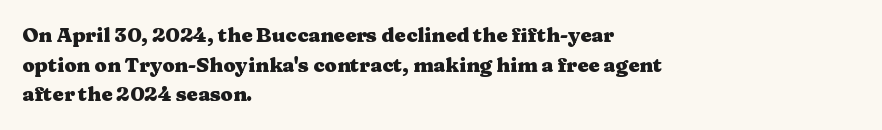
{"italic": "no", "bold": "yes", "underline": "no", "align": "left", "line_spacing": "normal", "line_spacing_ratio": 1.48, "letter_spacing": "normal", "letter_spacing_em": 0.0, "glyph_px": 20}
